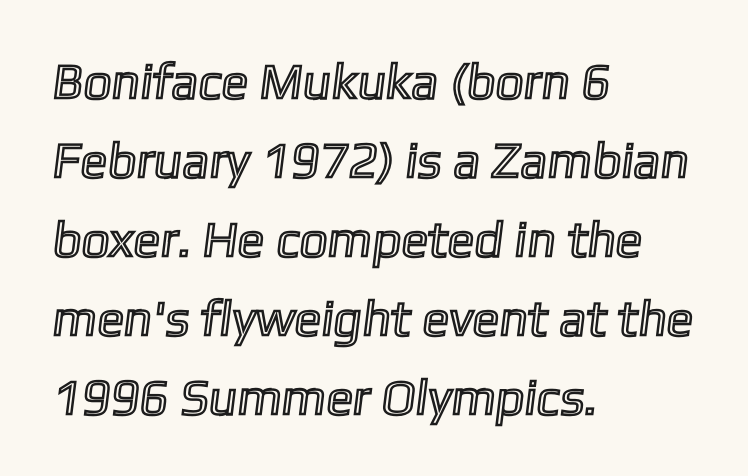
Q: Is the text underlined? A: No.
Q: How is the paragraph aligned? A: Left-aligned.
Q: Is the spacing between letters normal or unusually wide? A: Normal.
Q: Is the spacing between lines tight, normal or loose? A: Normal.
Q: Width (condensed, normal, or wide)? A: Normal.
Q: x-height? A: Medium.
Q: Monospaced? A: No.
